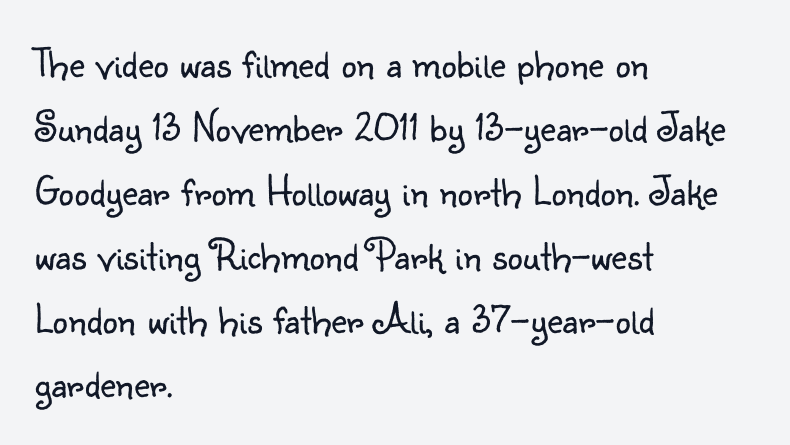
Q: Is the text bold? A: No.
Q: Is the text italic (slanted)? A: No, it is upright.
Q: Is the typeface a serif or a sans-serif typeface? A: Sans-serif.
Q: Is the text underlined? A: No.
Q: How is the paragraph aligned? A: Left-aligned.
Q: Is the spacing between letters normal or unusually wide? A: Normal.
Q: Is the spacing between lines tight, normal or loose? A: Normal.
Q: Width (condensed, normal, or wide)? A: Normal.
Q: Stroke contrast? A: Low.
Q: x-height? A: Small.
Q: Monospaced? A: No.
